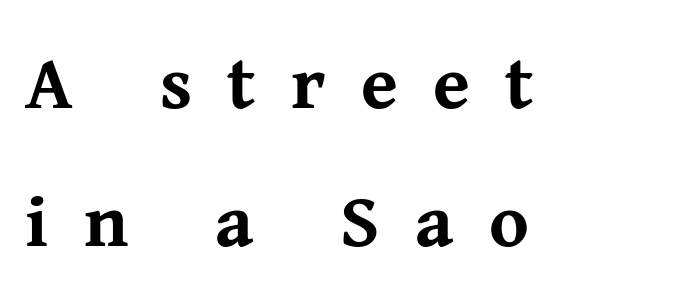
{"serif": "yes", "italic": "no", "bold": "yes", "weight": "bold", "width": "normal", "stroke_contrast": "medium", "x_height": "medium", "monospaced": "no", "underline": "no", "align": "left", "line_spacing_ratio": 1.84, "letter_spacing": "wide", "letter_spacing_em": 0.47, "glyph_px": 75}
